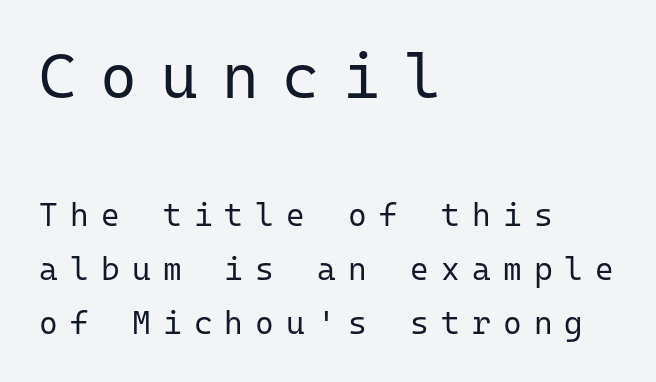
Q: Is the text bold? A: No.
Q: Is the text italic (slanted)? A: No, it is upright.
Q: Is the typeface a serif or a sans-serif typeface? A: Sans-serif.
Q: Is the text underlined? A: No.
Q: How is the paragraph aligned? A: Left-aligned.
Q: Is the spacing between letters normal or unusually wide? A: Unusually wide.
Q: Is the spacing between lines tight, normal or loose? A: Normal.
Q: Which block of text is set in a larger size, the first (top) or the second (bottom)? A: The first (top) one.
Q: Width (condensed, normal, or wide)? A: Normal.
Q: Stroke contrast? A: Low.
Q: x-height? A: Medium.
Q: Monospaced? A: Yes.
